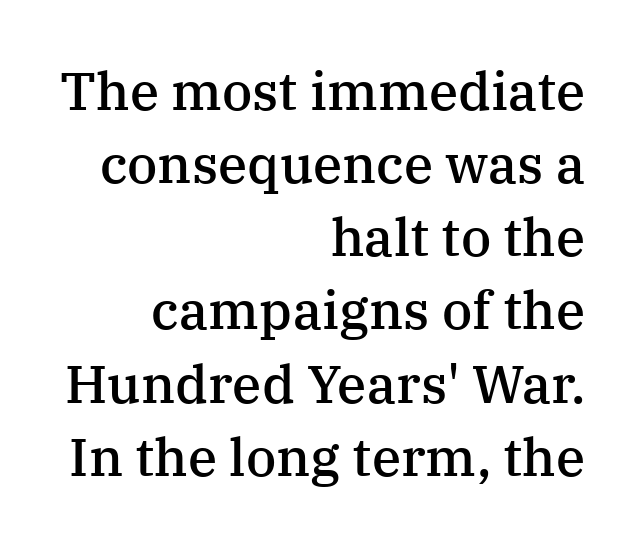
{"serif": "yes", "italic": "no", "bold": "semi", "weight": "semibold", "width": "normal", "stroke_contrast": "medium", "x_height": "medium", "monospaced": "no", "underline": "no", "align": "right", "line_spacing": "normal", "line_spacing_ratio": 1.38, "letter_spacing": "normal", "letter_spacing_em": 0.0, "glyph_px": 53}
